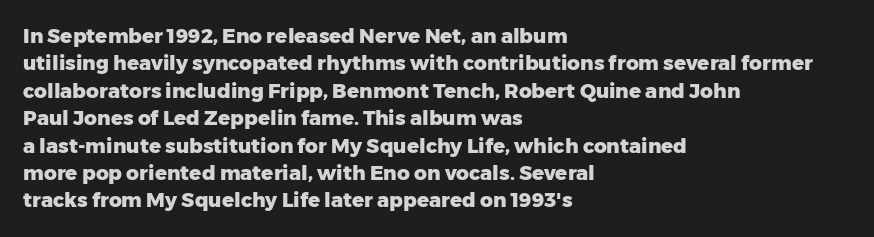
Q: Is the text bold? A: Yes.
Q: Is the text italic (slanted)? A: No, it is upright.
Q: Is the text underlined? A: No.
Q: How is the paragraph aligned? A: Left-aligned.
Q: Is the spacing between letters normal or unusually wide? A: Normal.
Q: Is the spacing between lines tight, normal or loose? A: Normal.
